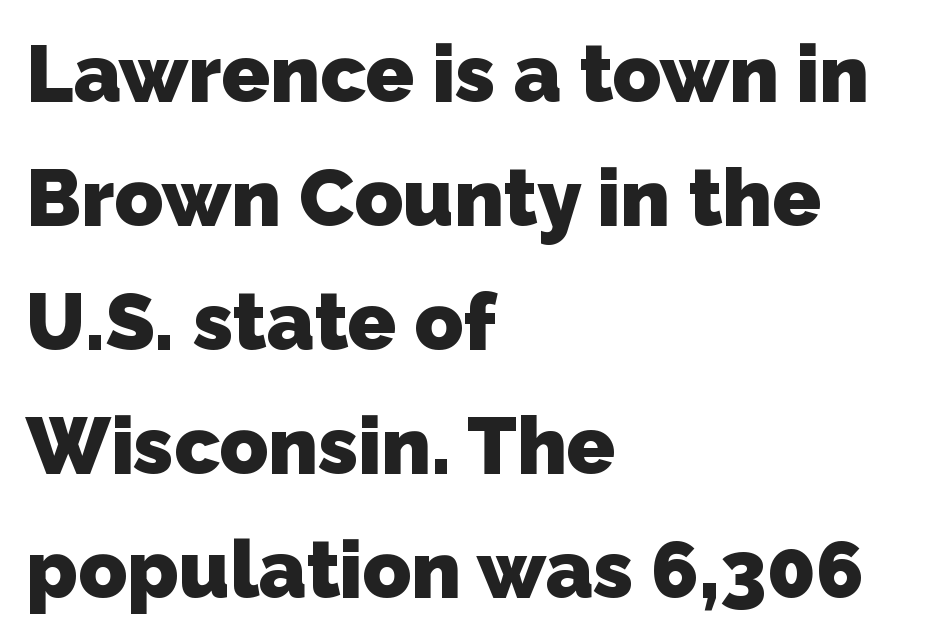
This is sans-serif lettering, the kind often seen on screens and signage. Students, note that the glyphs here touch the page at normal intervals. The designer left line spacing at the default. In CSS terms this would be text-align: left.
